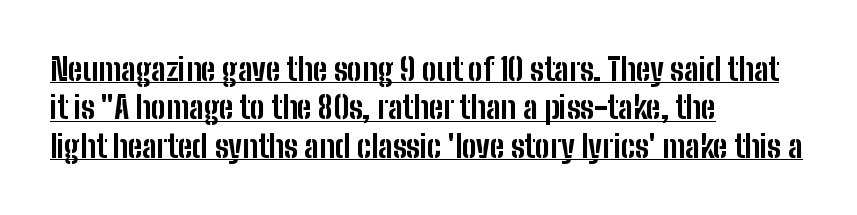
The image shows 31 px bold, condensed sans-serif type, upright; set left-aligned, line spacing 1.24x, normal letter spacing, underlined; low stroke contrast and a medium x-height.
